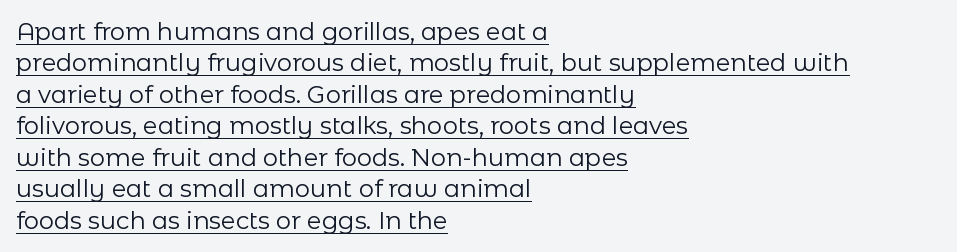
{"italic": "no", "bold": "no", "underline": "yes", "align": "left", "line_spacing": "normal", "line_spacing_ratio": 1.31, "letter_spacing": "normal", "letter_spacing_em": 0.0, "glyph_px": 24}
